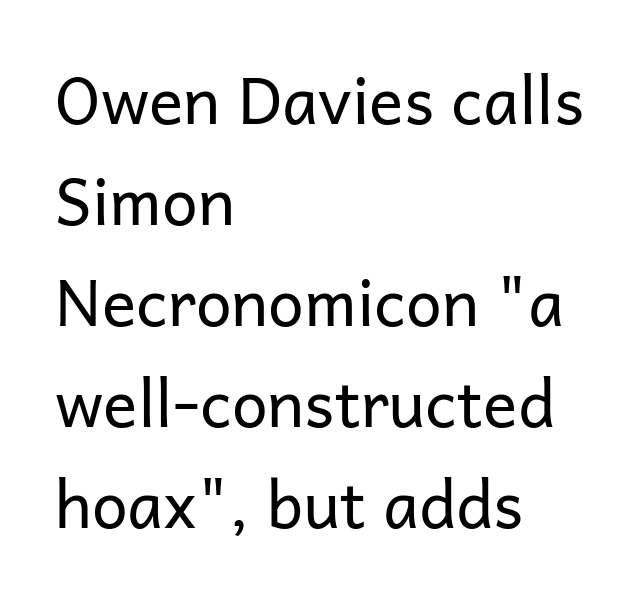
{"serif": "no", "italic": "no", "bold": "no", "weight": "regular", "width": "normal", "stroke_contrast": "low", "x_height": "medium", "monospaced": "no", "underline": "no", "align": "left", "line_spacing": "normal", "line_spacing_ratio": 1.58, "letter_spacing": "normal", "letter_spacing_em": 0.0, "glyph_px": 64}
